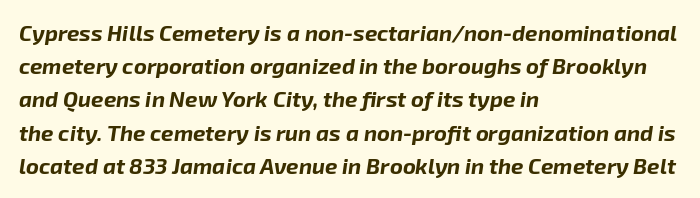
Q: Is the text bold? A: Yes.
Q: Is the text italic (slanted)? A: Yes, it leans right by about 8 degrees.
Q: Is the text underlined? A: No.
Q: How is the paragraph aligned? A: Left-aligned.
Q: Is the spacing between letters normal or unusually wide? A: Normal.
Q: Is the spacing between lines tight, normal or loose? A: Normal.
